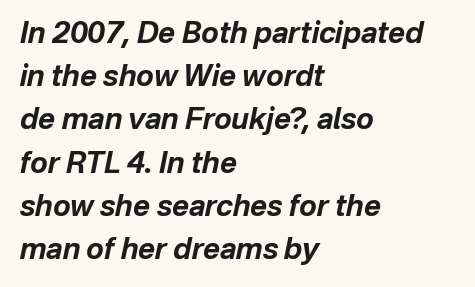
The rendering uses a bold face; every stroke is thick and dark. The setting favours the left margin, as ordinary paragraphs usually do. Baseline-to-baseline distance is the conventional proportion of letter height. Does extra space separate the letters? No, they use regular spacing.
